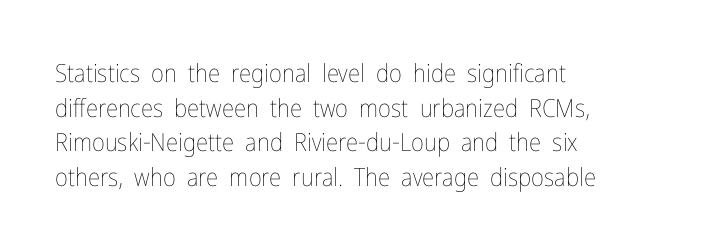
Q: Is the text bold? A: No.
Q: Is the text italic (slanted)? A: No, it is upright.
Q: Is the text underlined? A: No.
Q: How is the paragraph aligned? A: Left-aligned.
Q: Is the spacing between letters normal or unusually wide? A: Normal.
Q: Is the spacing between lines tight, normal or loose? A: Normal.
